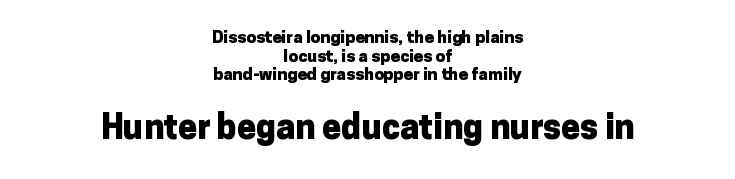
Q: Is the text bold? A: Yes.
Q: Is the text italic (slanted)? A: No, it is upright.
Q: Is the typeface a serif or a sans-serif typeface? A: Sans-serif.
Q: Is the text underlined? A: No.
Q: How is the paragraph aligned? A: Centered.
Q: Is the spacing between letters normal or unusually wide? A: Normal.
Q: Is the spacing between lines tight, normal or loose? A: Tight.
Q: Which block of text is set in a larger size, the first (top) or the second (bottom)? A: The second (bottom) one.
Q: Width (condensed, normal, or wide)? A: Normal.
Q: Stroke contrast? A: Low.
Q: x-height? A: Medium.
Q: Monospaced? A: No.
